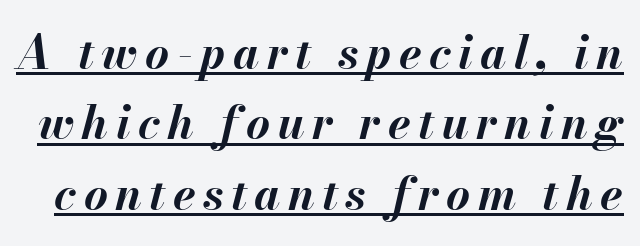
Q: Is the text bold? A: Yes.
Q: Is the text italic (slanted)? A: Yes, it leans right by about 13 degrees.
Q: Is the text underlined? A: Yes.
Q: Is the spacing between lines tight, normal or loose? A: Normal.
Q: Width (condensed, normal, or wide)? A: Normal.
Q: Stroke contrast? A: Medium.
Q: x-height? A: Small.
Q: Monospaced? A: No.
